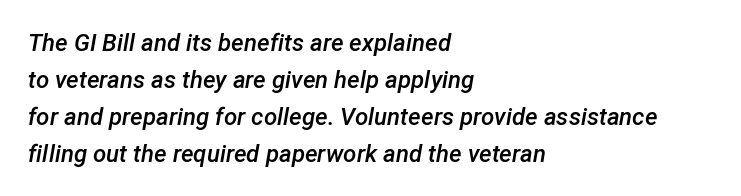
You could call the tracking neutral — neither tight nor loose. The space between consecutive lines is moderate. Each row of text sits above clean, open space. The compositor pushed each line to the left boundary.
